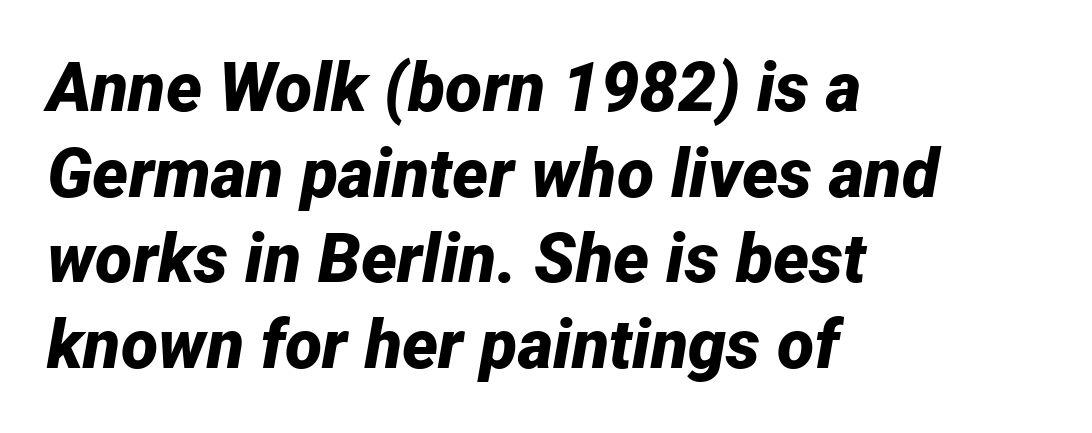
Plain, unruled lines of type. Visually the block forms a straight wall on the left and a jagged coastline on the right. Notice how the stems are inclined rather than vertical — that's the hallmark of italics. Does the leading feel generous? No, just average. The rendering uses natural spacing where letterforms have individual widths. The type is set solid horizontally, with unmodified tracking.
